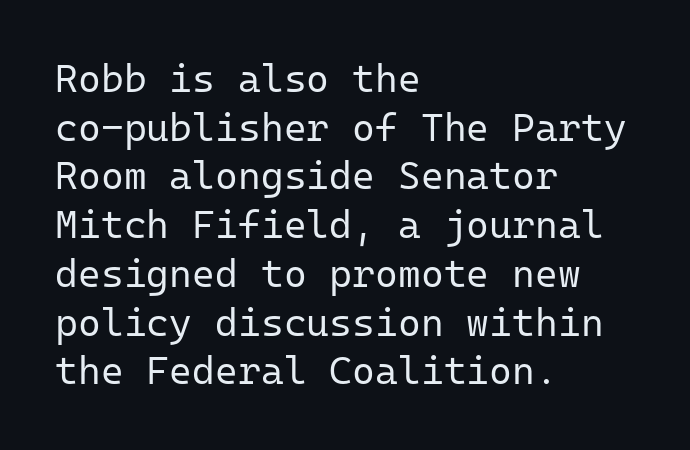
The image shows 39 px regular-weight sans-serif type, upright, monospaced; set left-aligned, normal line spacing (1.25x), normal letter spacing, not underlined; low stroke contrast and a medium x-height.
